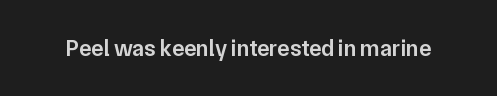
No extra tracking has been applied to these lines. The area under the type is left untouched. Weight: semibold (demi). If you drew a line through each stem, it would be perfectly vertical.
